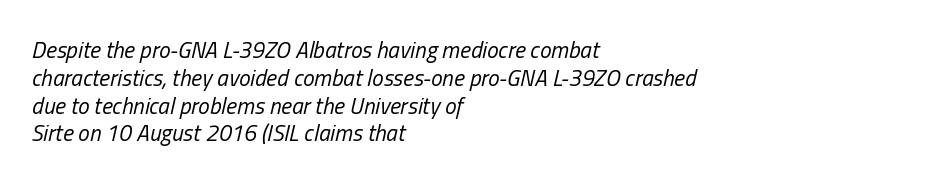
The image shows 23 px text type, italic (leaning right); set left-aligned, line spacing 1.21x, normal letter spacing, not underlined.
